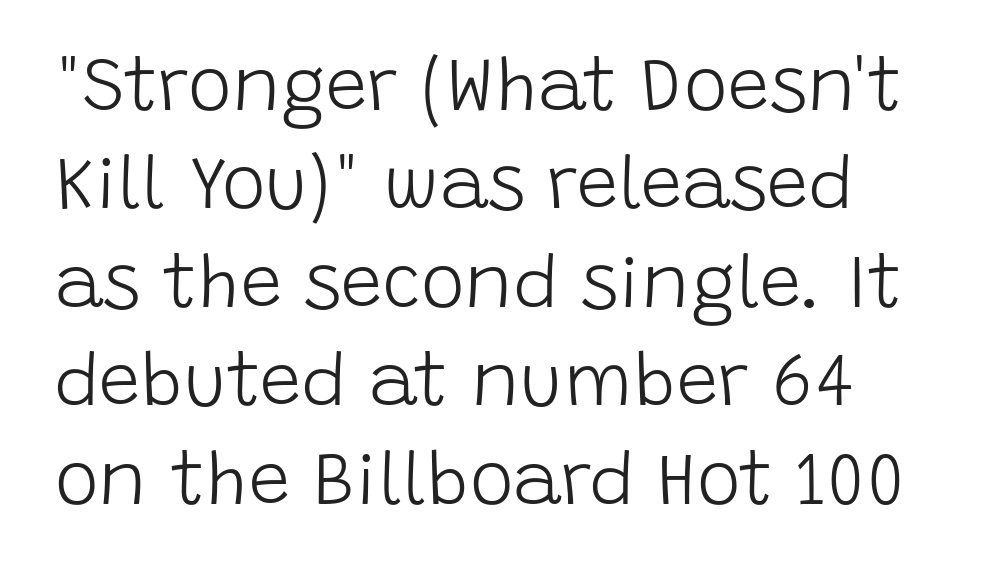
The area under the type is left untouched. Nobody touched the tracking dial on this one. The font family rendered here belongs to the sans-serif group. Do the letters lean? They stand straight.
